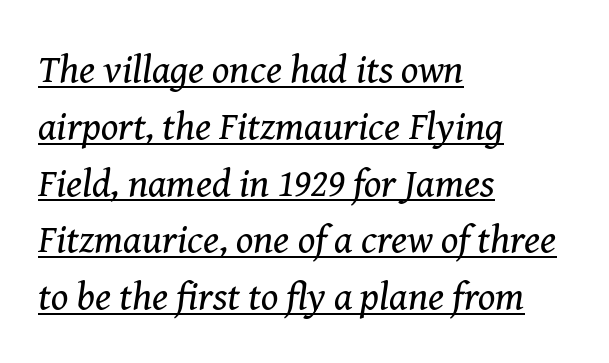
The image shows 40 px regular-weight serif type, italic (leaning right); set left-aligned, normal line spacing (1.42x), normal letter spacing, underlined; medium stroke contrast and a medium x-height.
